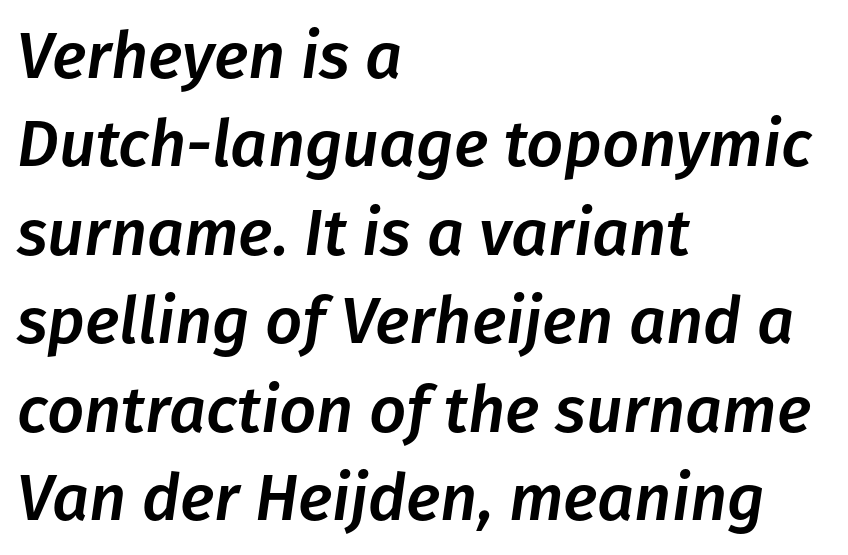
Designer's note — italics engaged. The foot of each line stays bare and open. These lines are set flush left with a ragged right edge. These lines sit exactly where default settings would place them.
